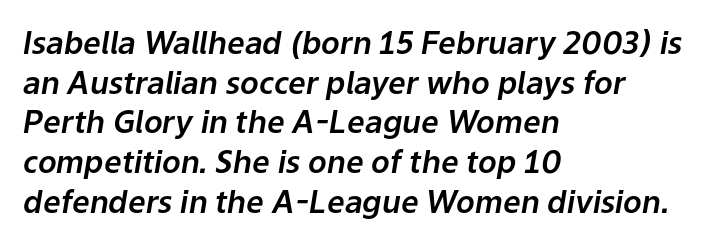
{"italic": "yes", "lean": "right", "slant_degrees": 9, "width": "normal", "stroke_contrast": "low", "x_height": "medium", "monospaced": "no", "underline": "no", "align": "left", "line_spacing": "normal", "line_spacing_ratio": 1.28, "letter_spacing": "normal", "letter_spacing_em": 0.0, "glyph_px": 31}
